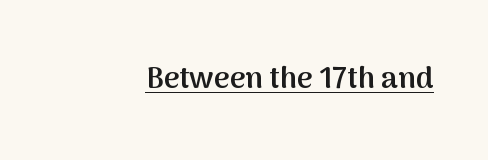
Typographically, this falls in the sans-serif category. Each letter keeps its own natural width here, so spacing adapts to shape. Unlike italic type, these characters show no tilt at all. A semibold gives these letters moderate extra thickness, short of bold. No extra tracking has been applied to these lines. The face used here appears with an underline applied.
